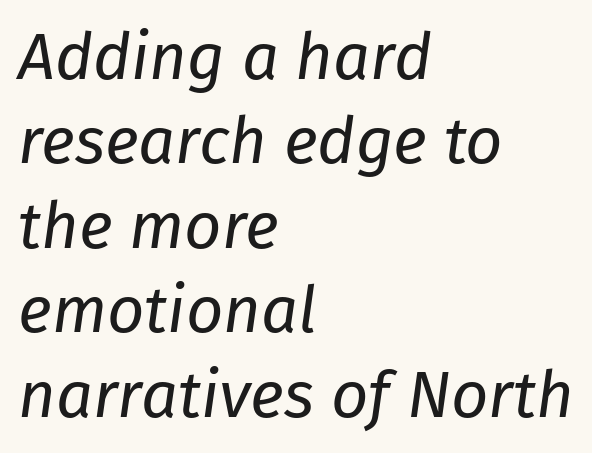
{"italic": "yes", "lean": "right", "slant_degrees": 8, "bold": "no", "weight": "regular", "width": "normal", "stroke_contrast": "low", "x_height": "medium", "monospaced": "no", "underline": "no", "align": "left", "line_spacing": "normal", "line_spacing_ratio": 1.3, "letter_spacing": "normal", "letter_spacing_em": 0.0, "glyph_px": 65}
